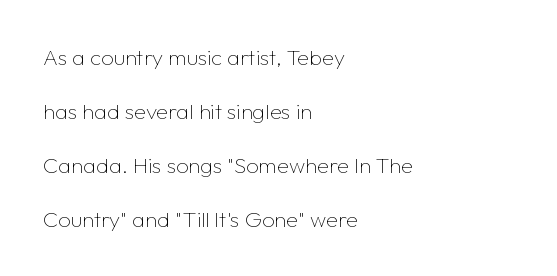
The image shows 22 px text type, upright; set left-aligned, loose line spacing (2.45x), normal letter spacing, not underlined.
